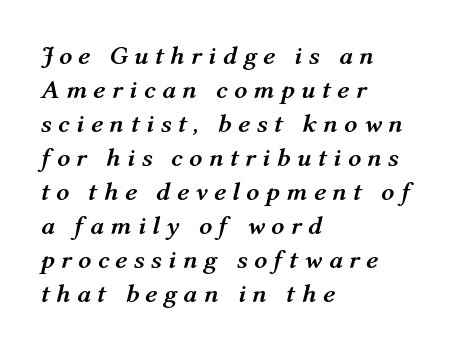
Q: Is the text bold? A: Yes.
Q: Is the text italic (slanted)? A: Yes, it leans right by about 12 degrees.
Q: Is the text underlined? A: No.
Q: How is the paragraph aligned? A: Left-aligned.
Q: Is the spacing between letters normal or unusually wide? A: Unusually wide.
Q: Is the spacing between lines tight, normal or loose? A: Normal.
